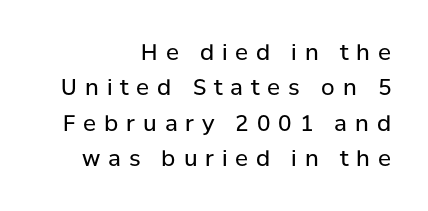
This rendering widens character spacing well past its baseline value. Letters have the restrained weight of plain body copy at most. Does the lettering tilt? It doesn't — this is upright. In terms of leading, this rendering sits right in the middle. Leftover space on each line is placed entirely before the opening word. Anything drawn beneath the words? Only blank space.
